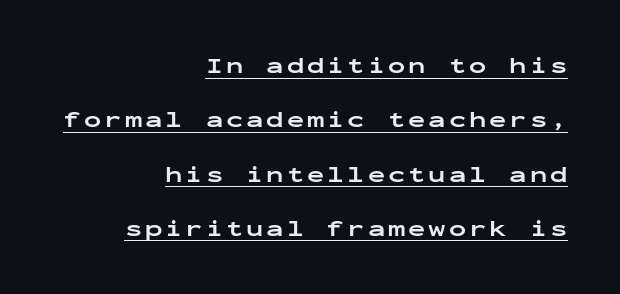
{"italic": "no", "bold": "yes", "underline": "yes", "align": "right", "line_spacing": "loose", "line_spacing_ratio": 2.36, "glyph_px": 23}
